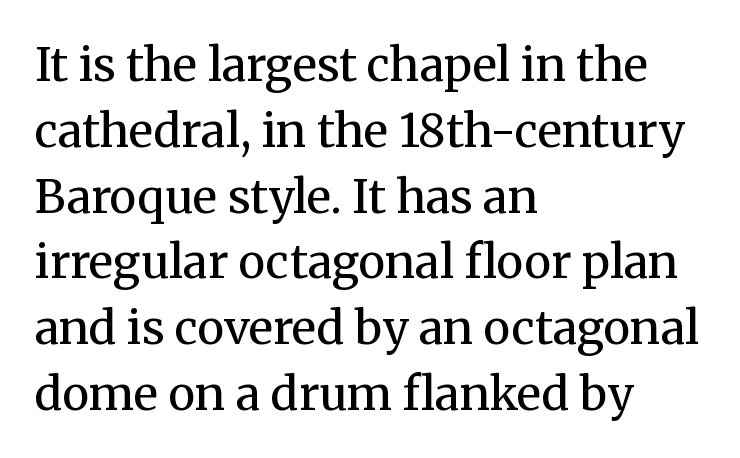
Q: Is the text bold? A: No.
Q: Is the text italic (slanted)? A: No, it is upright.
Q: Is the typeface a serif or a sans-serif typeface? A: Serif.
Q: Is the text underlined? A: No.
Q: How is the paragraph aligned? A: Left-aligned.
Q: Is the spacing between letters normal or unusually wide? A: Normal.
Q: Is the spacing between lines tight, normal or loose? A: Normal.
Q: Width (condensed, normal, or wide)? A: Normal.
Q: Stroke contrast? A: Medium.
Q: x-height? A: Medium.
Q: Monospaced? A: No.
